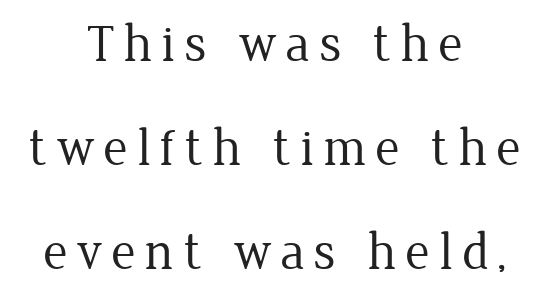
{"serif": "yes", "italic": "no", "bold": "no", "weight": "regular", "width": "normal", "stroke_contrast": "low", "x_height": "medium", "monospaced": "no", "underline": "no", "align": "center", "line_spacing": "loose", "line_spacing_ratio": 1.96, "glyph_px": 53}
